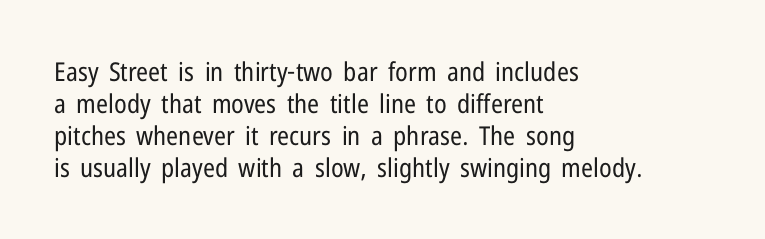
{"italic": "no", "bold": "no", "underline": "no", "align": "left", "line_spacing_ratio": 1.23, "letter_spacing": "normal", "letter_spacing_em": 0.0, "glyph_px": 26}
